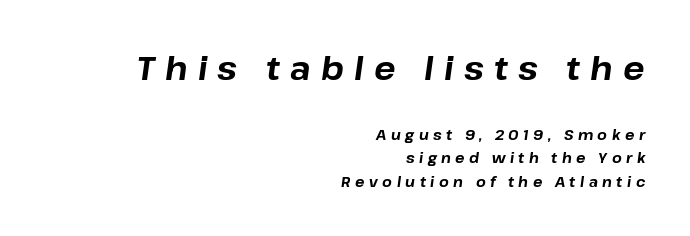
A dark, heavy texture on the line: the type is bold. This sample has the flowing, uneven cadence of proportional lettering. A typesetter would call this heavily tracked-out type. The font's italic variant was chosen for this text. If you measured baseline to baseline, you'd find a middling distance. Whoever set this made the first block the dominant, larger element.
